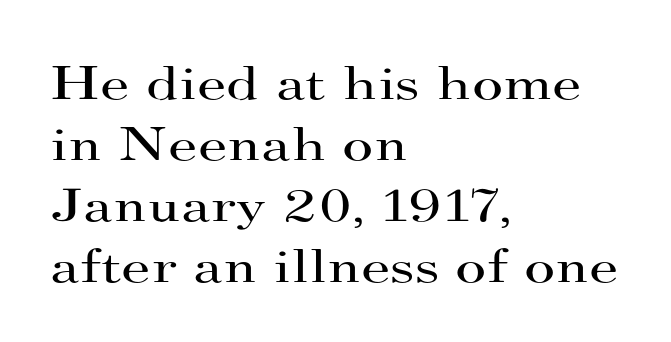
Q: Is the text bold? A: No.
Q: Is the text italic (slanted)? A: No, it is upright.
Q: Is the typeface a serif or a sans-serif typeface? A: Serif.
Q: Is the text underlined? A: No.
Q: How is the paragraph aligned? A: Left-aligned.
Q: Is the spacing between letters normal or unusually wide? A: Normal.
Q: Is the spacing between lines tight, normal or loose? A: Normal.
Q: Width (condensed, normal, or wide)? A: Wide.
Q: Stroke contrast? A: High.
Q: x-height? A: Small.
Q: Monospaced? A: No.
